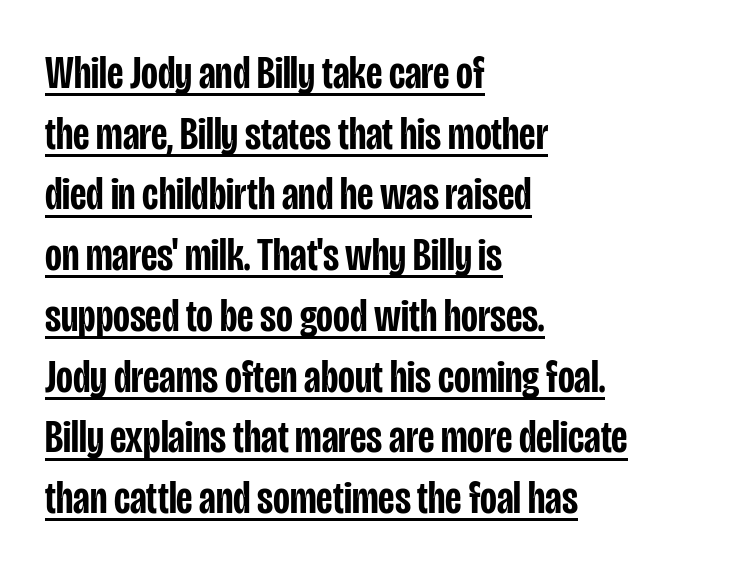
Q: Is the text bold? A: Semi-bold.
Q: Is the text italic (slanted)? A: No, it is upright.
Q: Is the typeface a serif or a sans-serif typeface? A: Sans-serif.
Q: Is the text underlined? A: Yes.
Q: How is the paragraph aligned? A: Left-aligned.
Q: Is the spacing between letters normal or unusually wide? A: Normal.
Q: Is the spacing between lines tight, normal or loose? A: Normal.
Q: Width (condensed, normal, or wide)? A: Condensed.
Q: Stroke contrast? A: Low.
Q: x-height? A: Large.
Q: Monospaced? A: No.
